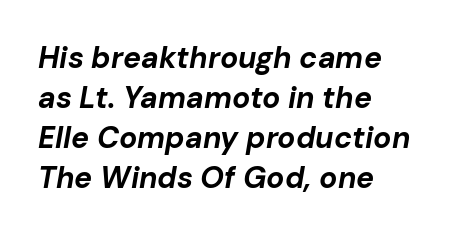
Q: Is the text bold? A: Yes.
Q: Is the text italic (slanted)? A: Yes, it leans right by about 10 degrees.
Q: Is the text underlined? A: No.
Q: How is the paragraph aligned? A: Left-aligned.
Q: Is the spacing between letters normal or unusually wide? A: Normal.
Q: Is the spacing between lines tight, normal or loose? A: Normal.
Q: Width (condensed, normal, or wide)? A: Normal.
Q: Stroke contrast? A: Low.
Q: x-height? A: Medium.
Q: Monospaced? A: No.
